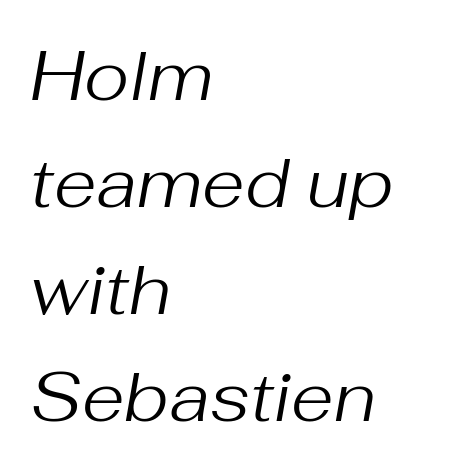
A typesetter would call this leading conventional body-copy spacing. These lines stack with their left ends in a neat column. Ink coverage per letter is moderate at most. Compared with typical body copy, the letter spacing here is the same.
